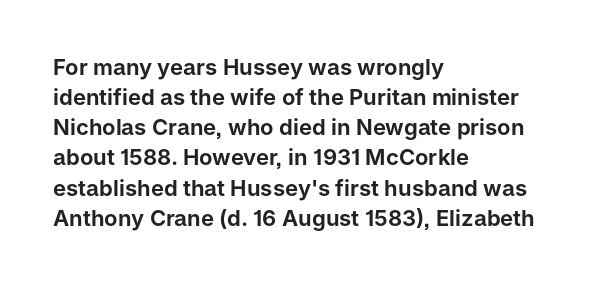
{"italic": "no", "underline": "no", "align": "left", "line_spacing": "normal", "line_spacing_ratio": 1.37, "letter_spacing": "normal", "letter_spacing_em": 0.0, "glyph_px": 22}
